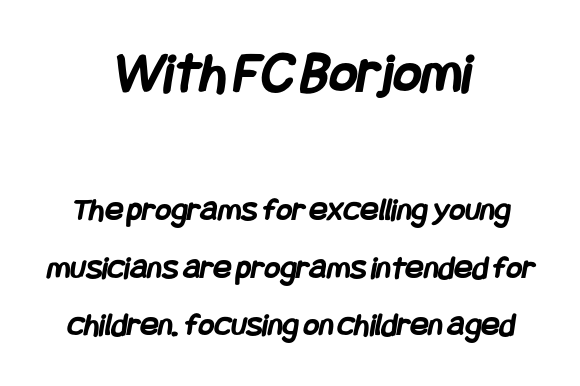
{"serif": "no", "bold": "yes", "weight": "semibold", "width": "condensed", "stroke_contrast": "low", "x_height": "large", "underline": "no", "align": "center", "line_spacing": "normal", "line_spacing_ratio": 1.69, "letter_spacing": "normal", "letter_spacing_em": 0.0, "larger_block": "first", "size_ratio": 1.76, "glyph_px": 60}
